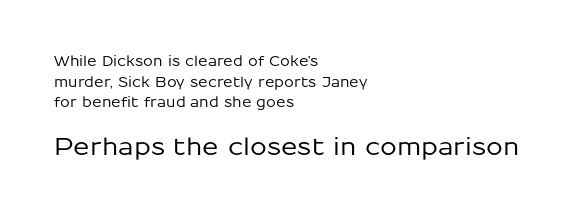
This sample keeps an unexceptional amount of space between lines. Ascenders rise straight up at ninety degrees. This rendering features lettering with no underline. The tracking reads as untouched default to a designer's eye.
